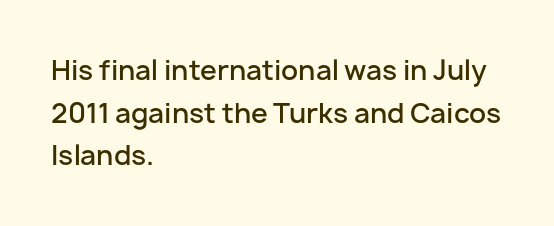
{"italic": "no", "bold": "semi", "underline": "no", "align": "left", "line_spacing": "normal", "line_spacing_ratio": 1.58, "letter_spacing": "normal", "letter_spacing_em": 0.0, "glyph_px": 27}
